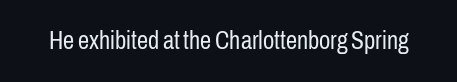
The image shows 25 px text type, upright; set normal letter spacing, not underlined.
